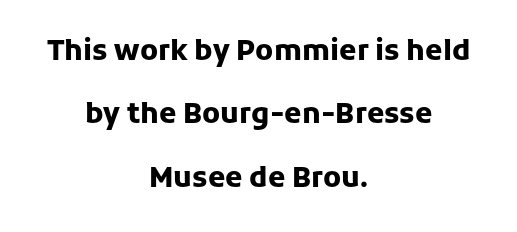
The image shows 28 px heavy sans-serif type, upright; set centered, loose line spacing (2.26x), normal letter spacing, not underlined; low stroke contrast and a medium x-height.
